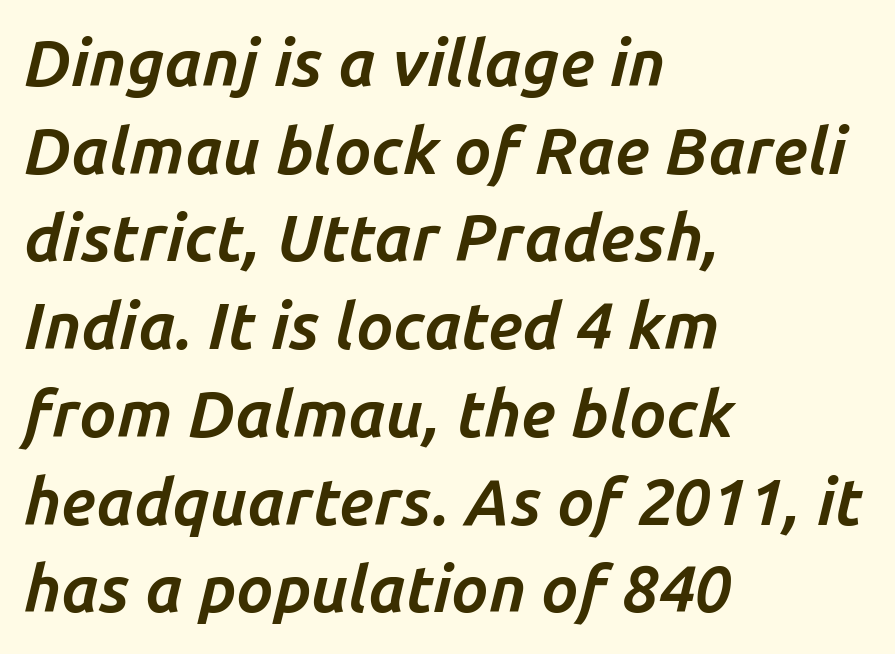
The image shows 65 px bold type, italic (leaning right); set left-aligned, normal line spacing (1.35x), normal letter spacing, not underlined; low stroke contrast and a medium x-height.
